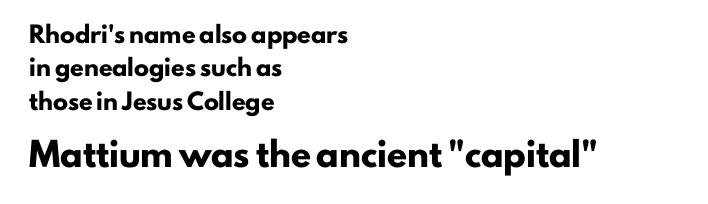
The designer gave the closing block more size than the opening block. The foot of each line stays bare and open. Caption: bold face, heavy strokes. Ordinary non-slanted type is in use.
